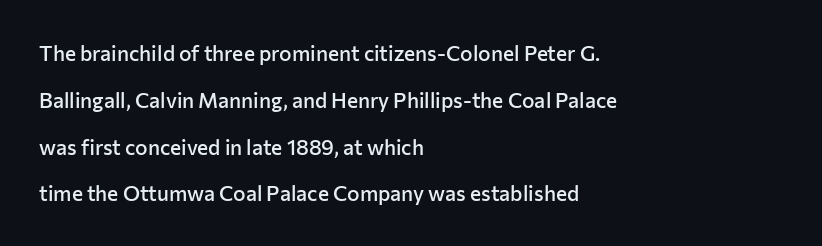
The image shows 21 px text type, upright; set left-aligned, loose line spacing (2.23x), normal letter spacing, not underlined.
